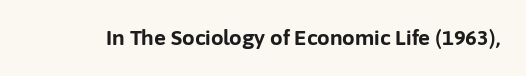
The image shows 20 px bold type, upright; set normal letter spacing, not underlined.
